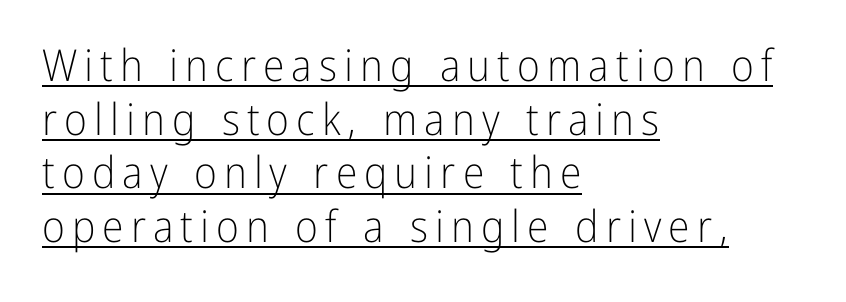
Each line of the rendering has a horizontal stroke beneath the glyphs. The rendering uses natural spacing where letterforms have individual widths. Letters have the restrained weight of plain body copy at most. Notice how the passage keeps a crisp vertical edge on the left only. Italic? Not at all — the glyphs are vertical.
